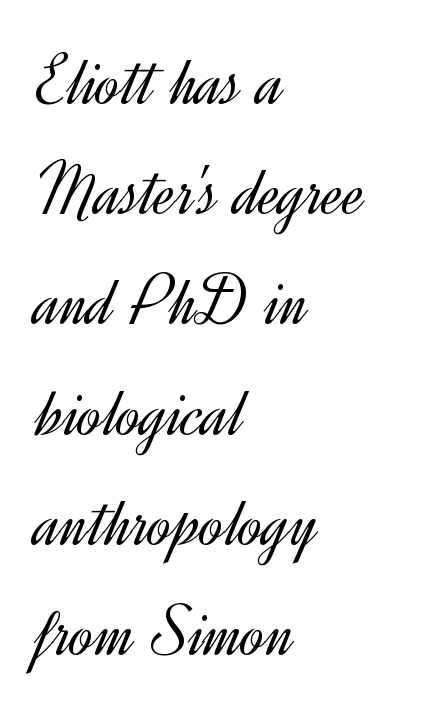
{"serif": "no", "bold": "no", "weight": "light", "width": "normal", "x_height": "small", "monospaced": "no", "underline": "no", "align": "left", "line_spacing": "normal", "line_spacing_ratio": 1.51, "letter_spacing": "normal", "letter_spacing_em": 0.0, "glyph_px": 73}
